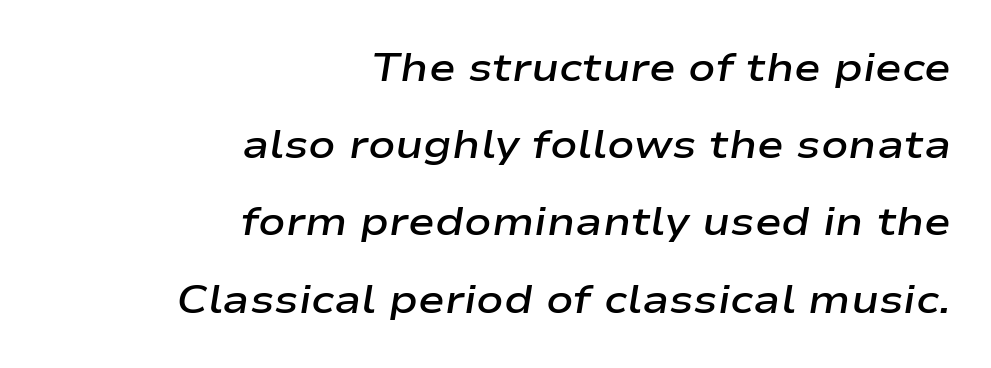
Q: Is the text bold? A: Semi-bold.
Q: Is the text italic (slanted)? A: Yes, it leans right by about 9 degrees.
Q: Is the text underlined? A: No.
Q: How is the paragraph aligned? A: Right-aligned.
Q: Is the spacing between letters normal or unusually wide? A: Normal.
Q: Is the spacing between lines tight, normal or loose? A: Loose.
Q: Width (condensed, normal, or wide)? A: Wide.
Q: Stroke contrast? A: Low.
Q: x-height? A: Medium.
Q: Monospaced? A: No.
